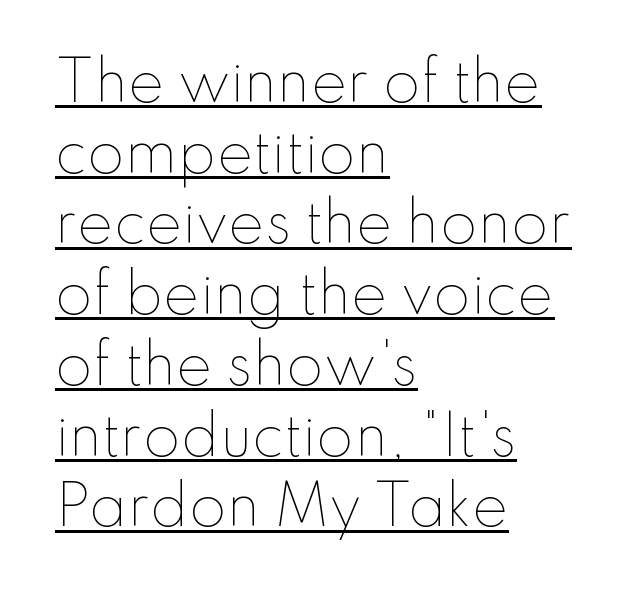
The image shows 54 px thin type, upright; set left-aligned, normal line spacing (1.31x), normal letter spacing, underlined; low stroke contrast and a small x-height.
